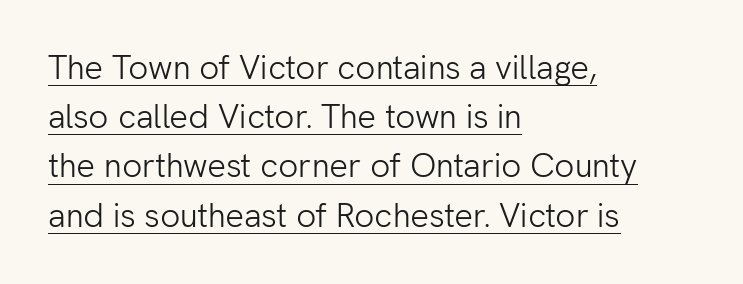
{"serif": "no", "italic": "no", "bold": "no", "weight": "light", "width": "normal", "stroke_contrast": "low", "x_height": "medium", "monospaced": "no", "underline": "yes", "align": "left", "line_spacing": "normal", "line_spacing_ratio": 1.49, "letter_spacing": "normal", "letter_spacing_em": 0.0, "glyph_px": 33}
